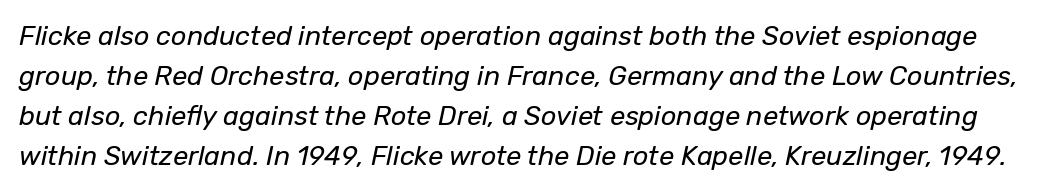
Heaviness? Minimal to ordinary, like unemphasized prose. Compared with ordinary roman type, these characters are visibly tilted. The tracking reads as untouched default to a designer's eye. Leading: standard. Check under the words: just untouched page.
